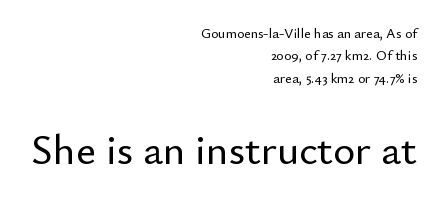
Q: Is the text italic (slanted)? A: No, it is upright.
Q: Is the typeface a serif or a sans-serif typeface? A: Sans-serif.
Q: Is the text underlined? A: No.
Q: How is the paragraph aligned? A: Right-aligned.
Q: Is the spacing between letters normal or unusually wide? A: Normal.
Q: Is the spacing between lines tight, normal or loose? A: Normal.
Q: Which block of text is set in a larger size, the first (top) or the second (bottom)? A: The second (bottom) one.
Q: Width (condensed, normal, or wide)? A: Normal.
Q: Stroke contrast? A: Low.
Q: x-height? A: Small.
Q: Monospaced? A: No.
